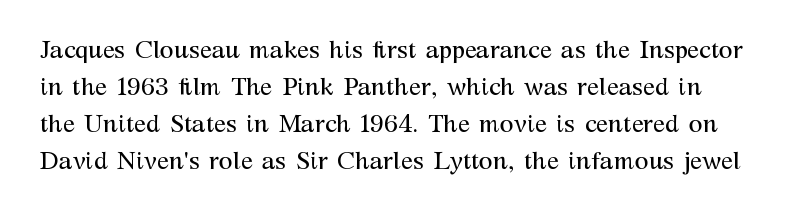
{"italic": "no", "bold": "no", "underline": "no", "line_spacing": "normal", "line_spacing_ratio": 1.48, "letter_spacing": "normal", "letter_spacing_em": 0.0, "glyph_px": 25}
